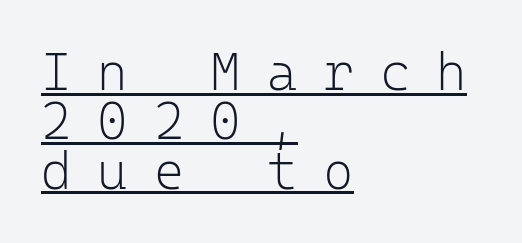
Q: Is the text bold? A: No.
Q: Is the text italic (slanted)? A: No, it is upright.
Q: Is the typeface a serif or a sans-serif typeface? A: Sans-serif.
Q: Is the text underlined? A: Yes.
Q: How is the paragraph aligned? A: Left-aligned.
Q: Is the spacing between letters normal or unusually wide? A: Unusually wide.
Q: Is the spacing between lines tight, normal or loose? A: Tight.
Q: Width (condensed, normal, or wide)? A: Normal.
Q: Stroke contrast? A: Low.
Q: x-height? A: Medium.
Q: Monospaced? A: Yes.
